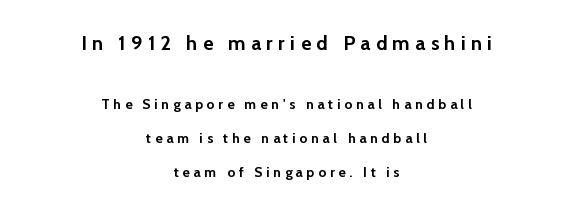
The image shows 20 px bold type, upright; set centered, loose line spacing (2.44x), unusually wide letter spacing (+0.27 em), not underlined; the first (top) block is 1.43x larger.
